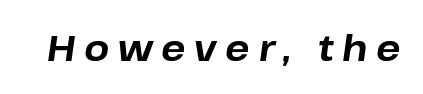
Beneath every word, the page is bare. Observe the lean: these are italic letterforms. Each letter keeps its own natural width here, so spacing adapts to shape. Observe the wide spacing: letters keep a clear distance from each other. Caption: bold face, heavy strokes.
